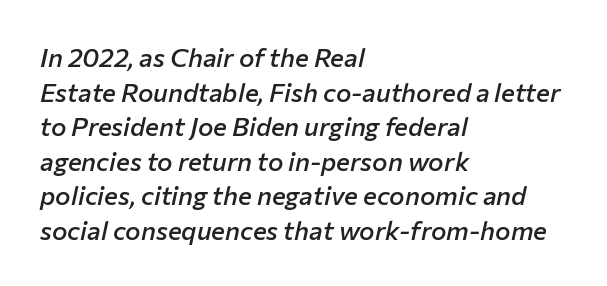
The image shows 26 px text type, italic (leaning right); set left-aligned, normal line spacing (1.33x), normal letter spacing, not underlined.
